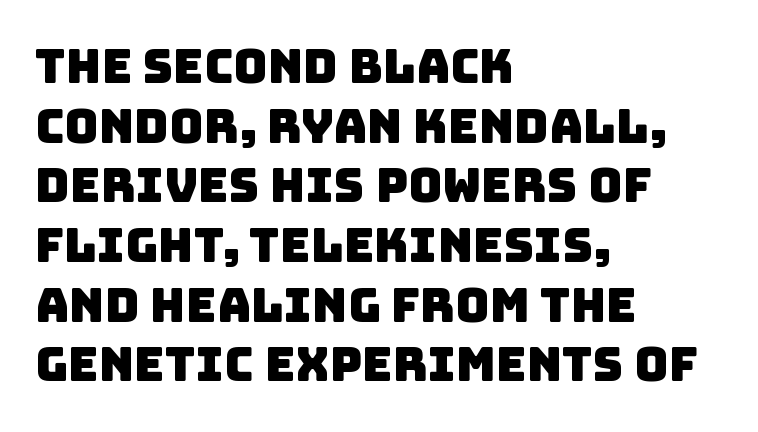
Nothing sits at the stroke ends, so this counts as sans-serif. Between one letter and the next there's only the usual sliver of space. A student would call this left alignment; a typographer would say flush left, rag right. This sample keeps an unexceptional amount of space between lines. Here the designer chose a conventional face with non-uniform glyph widths. Quick note: underline off.
